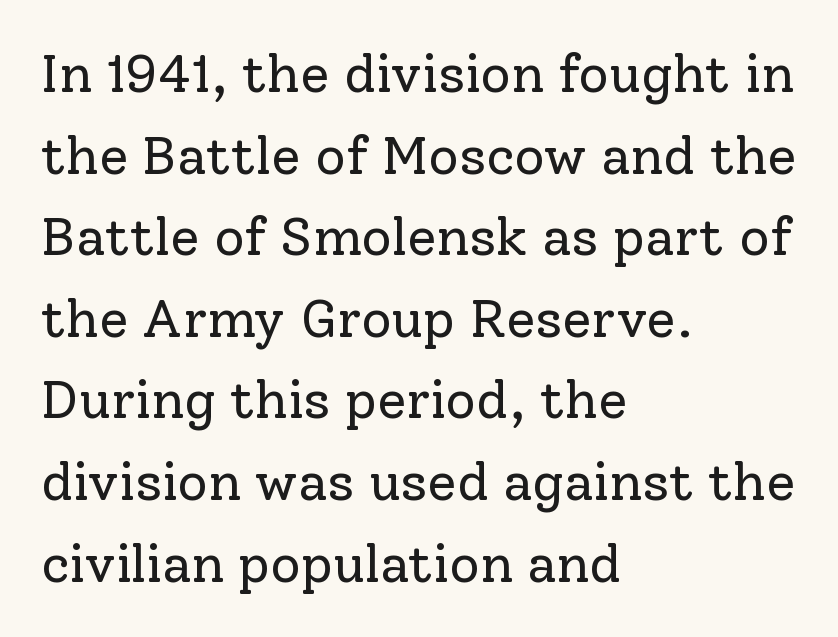
{"serif": "yes", "italic": "no", "bold": "no", "weight": "regular", "width": "normal", "stroke_contrast": "low", "x_height": "medium", "monospaced": "no", "underline": "no", "align": "left", "line_spacing": "normal", "line_spacing_ratio": 1.54, "letter_spacing": "normal", "letter_spacing_em": 0.0, "glyph_px": 53}
